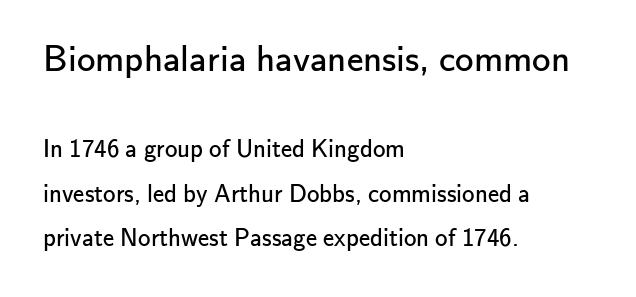
The passage shown has conventional tracking throughout. Is the type heavy? It reads as light-to-regular instead. The words here are not underlined. Typesetter's note — upper block bumped up in size, lower block left smaller. The face used here is proportionally spaced, like ordinary book or web type. Italic: no, the glyphs are upright roman.
